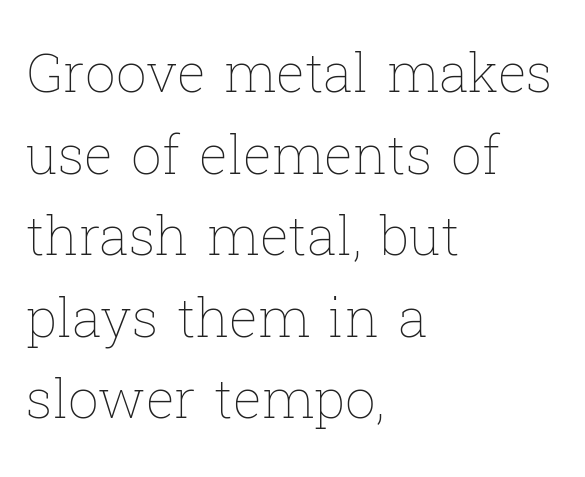
{"italic": "no", "bold": "no", "weight": "thin", "width": "normal", "stroke_contrast": "low", "x_height": "medium", "monospaced": "no", "underline": "no", "align": "left", "line_spacing": "normal", "line_spacing_ratio": 1.51, "letter_spacing": "normal", "letter_spacing_em": 0.0, "glyph_px": 54}
